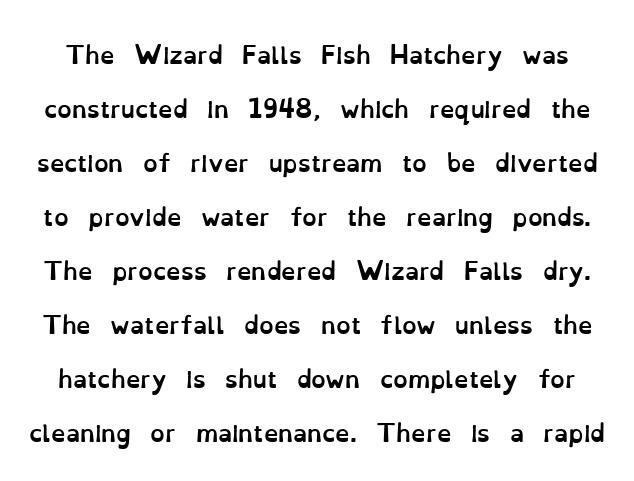
Q: Is the text bold? A: Yes.
Q: Is the text italic (slanted)? A: No, it is upright.
Q: Is the text underlined? A: No.
Q: Is the spacing between letters normal or unusually wide? A: Normal.
Q: Is the spacing between lines tight, normal or loose? A: Loose.
